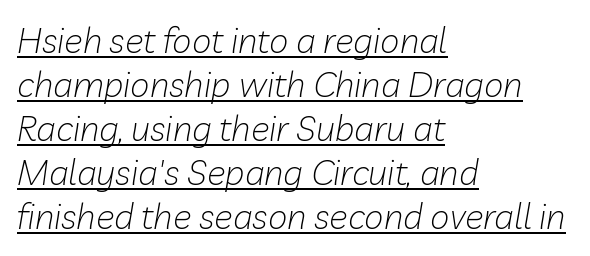
Q: Is the text bold? A: No.
Q: Is the text italic (slanted)? A: Yes, it leans right by about 10 degrees.
Q: Is the text underlined? A: Yes.
Q: How is the paragraph aligned? A: Left-aligned.
Q: Is the spacing between letters normal or unusually wide? A: Normal.
Q: Is the spacing between lines tight, normal or loose? A: Normal.
Q: Width (condensed, normal, or wide)? A: Normal.
Q: Stroke contrast? A: Low.
Q: x-height? A: Medium.
Q: Monospaced? A: No.
